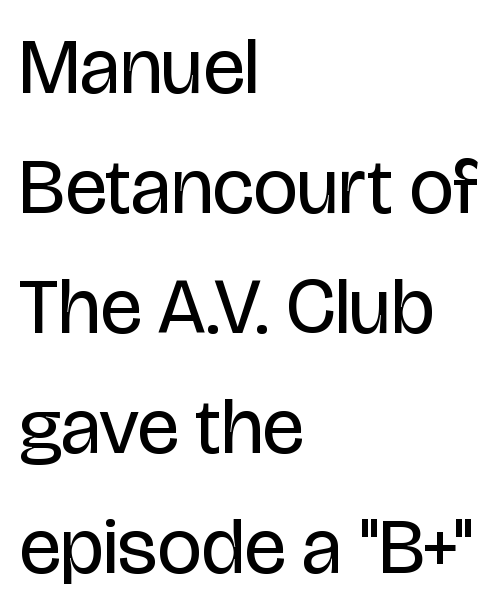
{"serif": "no", "italic": "no", "bold": "no", "weight": "regular", "width": "condensed", "stroke_contrast": "low", "x_height": "large", "monospaced": "no", "underline": "no", "align": "left", "line_spacing": "normal", "line_spacing_ratio": 1.52, "letter_spacing": "normal", "letter_spacing_em": 0.0, "glyph_px": 79}
